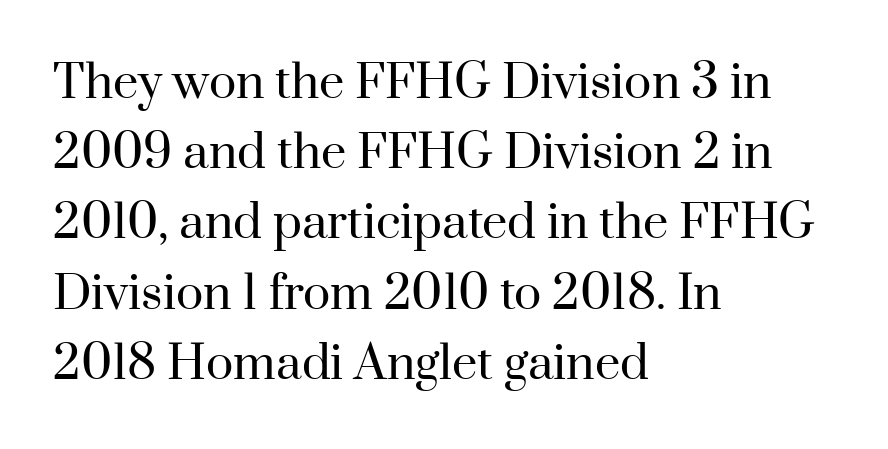
Q: Is the text bold? A: No.
Q: Is the text italic (slanted)? A: No, it is upright.
Q: Is the typeface a serif or a sans-serif typeface? A: Serif.
Q: Is the text underlined? A: No.
Q: How is the paragraph aligned? A: Left-aligned.
Q: Is the spacing between letters normal or unusually wide? A: Normal.
Q: Is the spacing between lines tight, normal or loose? A: Normal.
Q: Width (condensed, normal, or wide)? A: Normal.
Q: Stroke contrast? A: High.
Q: x-height? A: Small.
Q: Monospaced? A: No.
